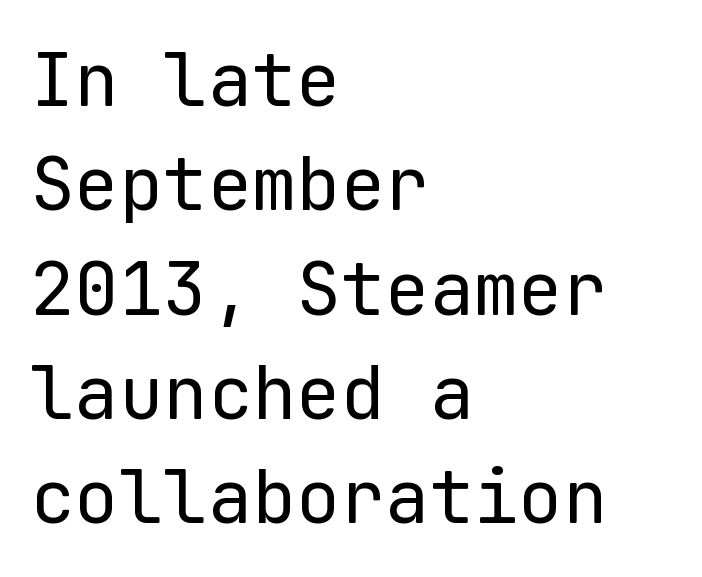
The image shows 74 px regular-weight sans-serif type, upright, monospaced; set left-aligned, normal line spacing (1.41x), normal letter spacing, not underlined; low stroke contrast and a medium x-height.
